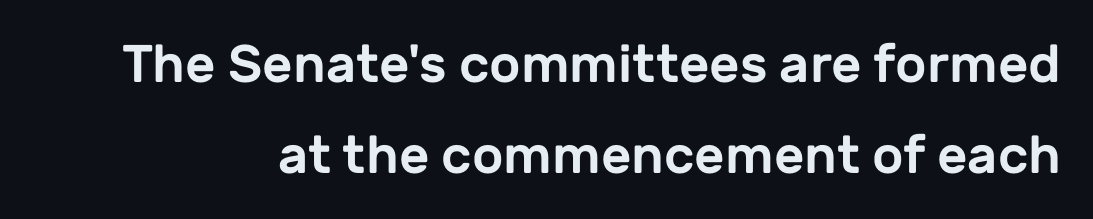
The image shows 53 px sans-serif type, upright; set line spacing 1.71x, normal letter spacing, not underlined; low stroke contrast and a medium x-height.
